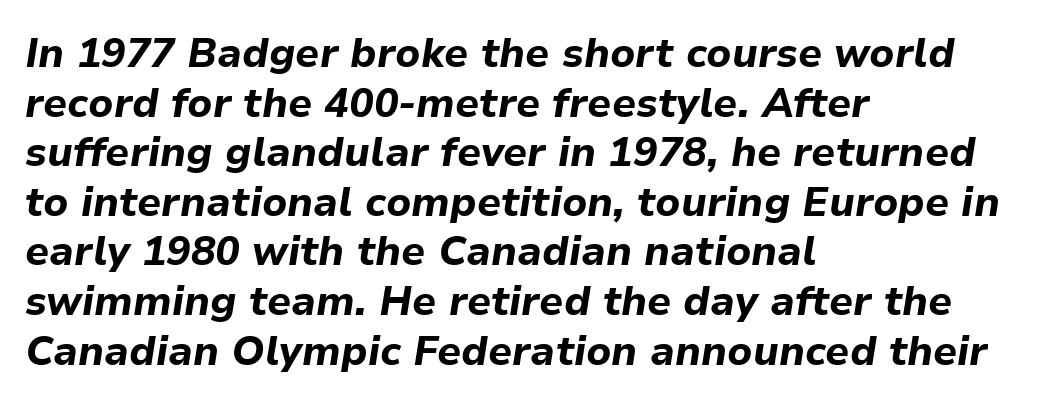
Q: Is the text bold? A: Yes.
Q: Is the text italic (slanted)? A: Yes, it leans right by about 9 degrees.
Q: Is the text underlined? A: No.
Q: How is the paragraph aligned? A: Left-aligned.
Q: Is the spacing between letters normal or unusually wide? A: Normal.
Q: Width (condensed, normal, or wide)? A: Normal.
Q: Stroke contrast? A: Low.
Q: x-height? A: Medium.
Q: Monospaced? A: No.
